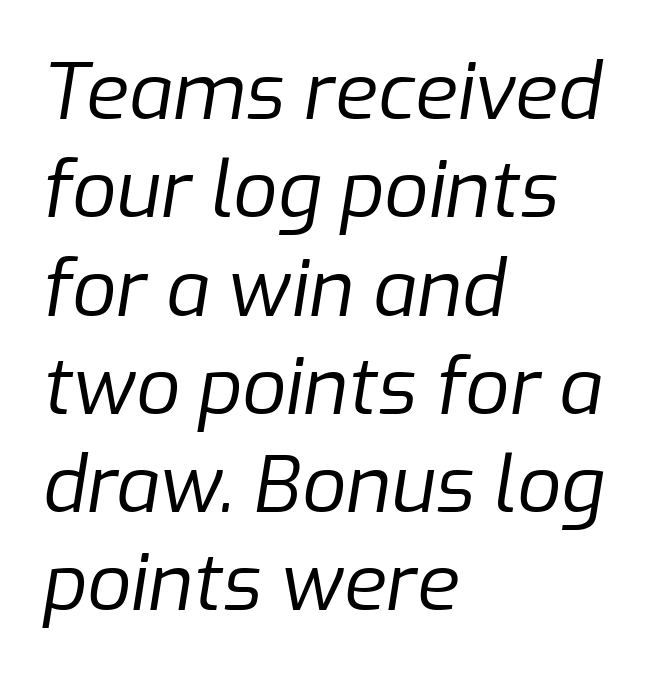
Varying glyph widths throughout — classic text-font behaviour. Weight: not bold — regular or lighter. The glyphs are unaccompanied by any horizontal stroke below them. These lines are set flush left with a ragged right edge.
